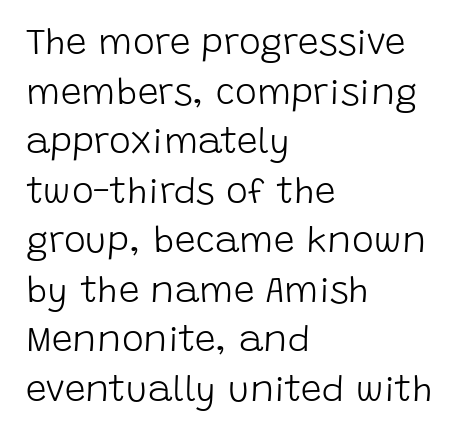
{"serif": "no", "italic": "no", "bold": "no", "weight": "light", "width": "normal", "stroke_contrast": "low", "x_height": "large", "monospaced": "no", "underline": "no", "align": "left", "line_spacing": "normal", "line_spacing_ratio": 1.34, "letter_spacing": "normal", "letter_spacing_em": 0.0, "glyph_px": 37}
